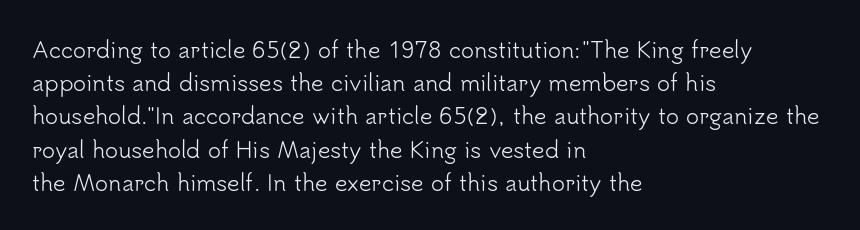
Tall strokes in this sample are plumb rather than angled. Weight: regular or lighter. Tracking value appears to be zero — textbook default spacing. The passage shown stacks its lines at a standard gap. The lines in this sample share a left origin and differ only in where they stop. Anything drawn beneath the words? Only blank space.
